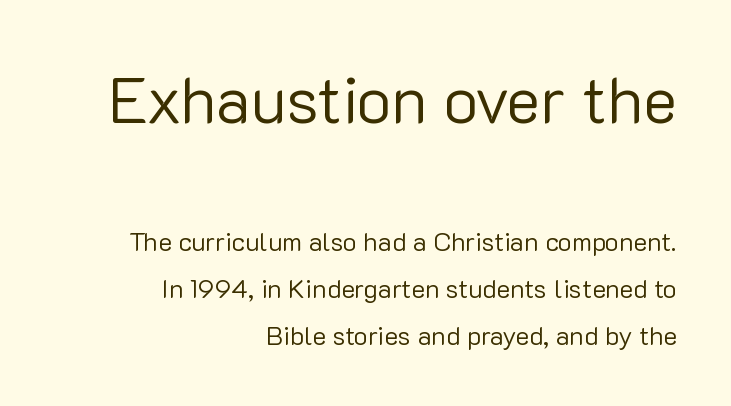
The image shows 65 px regular-weight sans-serif type, upright; set right-aligned, line spacing 1.8x, normal letter spacing, not underlined; the first (top) block is 2.5x larger; low stroke contrast and a medium x-height.
